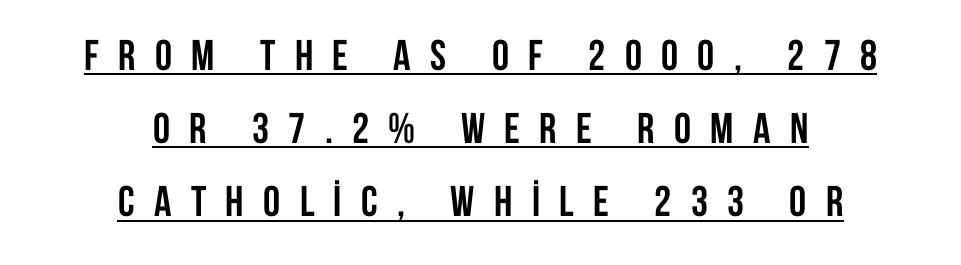
The letters are bold, with thick, heavy strokes. Notice how the passage keeps no hard edge, just a central spine. A typographer would call this underscored text. This sample has the flowing, uneven cadence of proportional lettering. Nope, not italic — everything's standing straight. Horizontal bands of white between lines are of average thickness.
